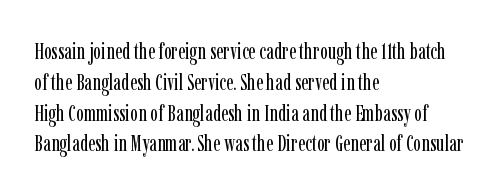
{"italic": "no", "bold": "no", "underline": "no", "align": "left", "line_spacing": "normal", "line_spacing_ratio": 1.34, "letter_spacing": "normal", "letter_spacing_em": 0.0, "glyph_px": 23}
